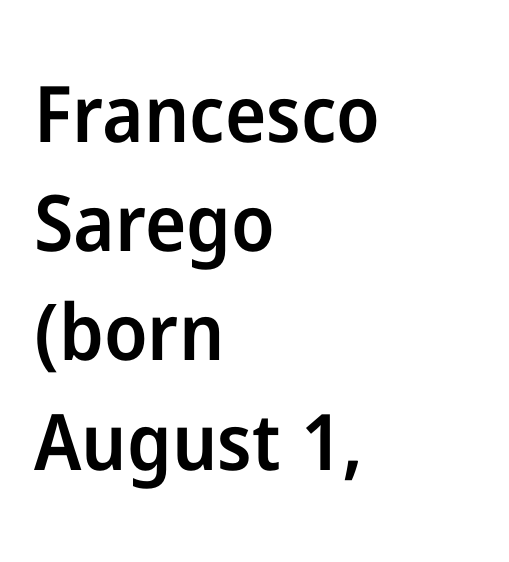
Caption: multi-line text, flush left, ragged right. The glyphs in this specimen are sans serif. The letters stand upright; this is a roman face. Its strokes are somewhat broadened, the hallmark of semibold type. Bare-footed words on every line. This sample uses plain, unmodified letter spacing.
